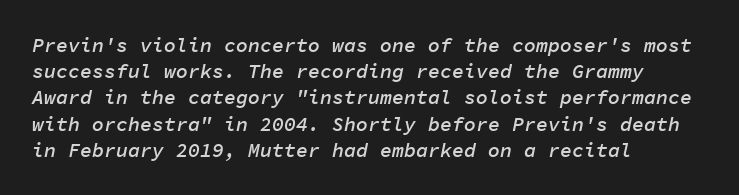
The image shows 20 px text type, italic (leaning right); set left-aligned, normal line spacing (1.31x), normal letter spacing, not underlined.
